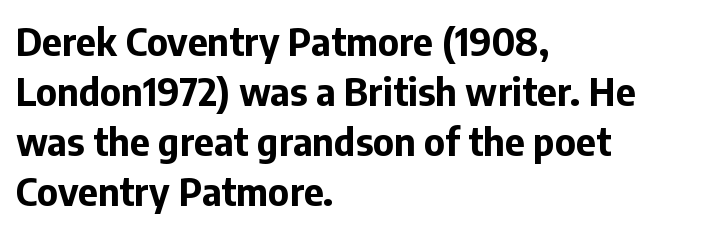
The image shows 38 px bold sans-serif type, upright; set left-aligned, normal line spacing (1.32x), normal letter spacing, not underlined; low stroke contrast and a medium x-height.
